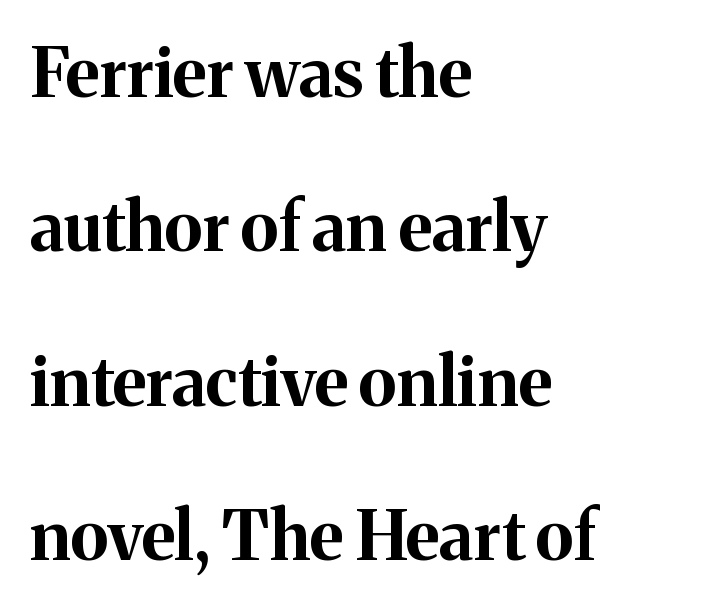
The strip under each line holds only bare page. Teacher's note: observe the even left margin — that is flush-left alignment. Is this a sans? No — the strokes have serifs. The line texture is even and compact thanks to regular tracking. Think of a printed novel: that variable character pitch is what you see here.
